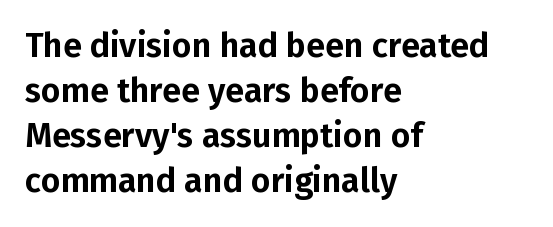
Q: Is the text italic (slanted)? A: No, it is upright.
Q: Is the typeface a serif or a sans-serif typeface? A: Sans-serif.
Q: Is the text underlined? A: No.
Q: How is the paragraph aligned? A: Left-aligned.
Q: Is the spacing between letters normal or unusually wide? A: Normal.
Q: Is the spacing between lines tight, normal or loose? A: Normal.
Q: Width (condensed, normal, or wide)? A: Normal.
Q: Stroke contrast? A: Low.
Q: x-height? A: Medium.
Q: Monospaced? A: No.
